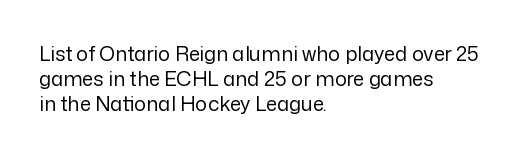
{"italic": "no", "bold": "no", "underline": "no", "align": "left", "line_spacing": "normal", "line_spacing_ratio": 1.26, "letter_spacing": "normal", "letter_spacing_em": 0.0, "glyph_px": 20}
